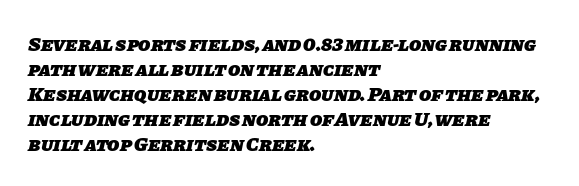
Q: Is the text bold? A: Yes.
Q: Is the text underlined? A: No.
Q: How is the paragraph aligned? A: Left-aligned.
Q: Is the spacing between letters normal or unusually wide? A: Normal.
Q: Is the spacing between lines tight, normal or loose? A: Normal.
